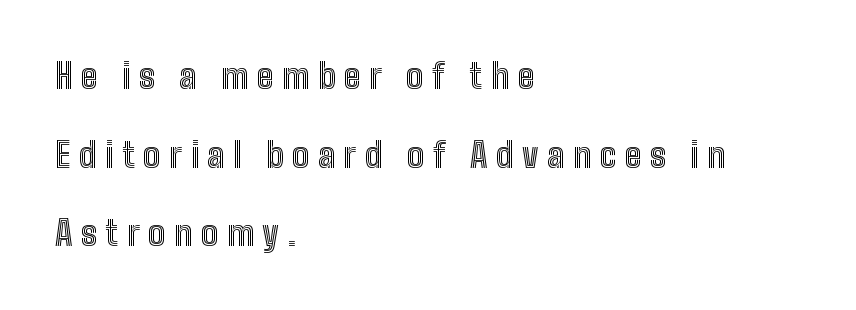
Q: Is the text italic (slanted)? A: No, it is upright.
Q: Is the text underlined? A: No.
Q: How is the paragraph aligned? A: Left-aligned.
Q: Is the spacing between letters normal or unusually wide? A: Unusually wide.
Q: Is the spacing between lines tight, normal or loose? A: Loose.
Q: Width (condensed, normal, or wide)? A: Condensed.
Q: x-height? A: Medium.
Q: Monospaced? A: No.
